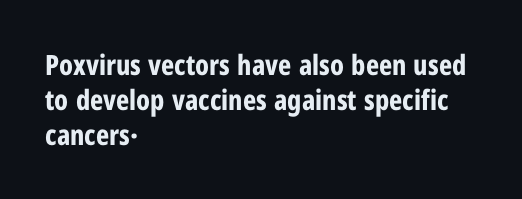
The image shows 28 px bold, condensed sans-serif type, upright; set left-aligned, normal line spacing (1.25x), normal letter spacing, not underlined; low stroke contrast and a medium x-height.
